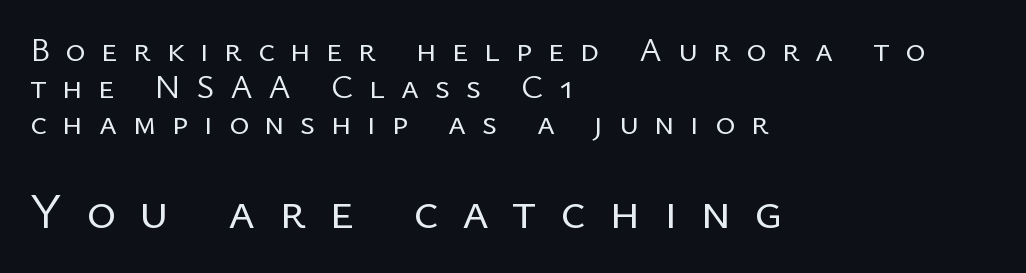
Q: Is the text bold? A: No.
Q: Is the text italic (slanted)? A: No, it is upright.
Q: Is the typeface a serif or a sans-serif typeface? A: Sans-serif.
Q: Is the text underlined? A: No.
Q: How is the paragraph aligned? A: Left-aligned.
Q: Is the spacing between letters normal or unusually wide? A: Unusually wide.
Q: Is the spacing between lines tight, normal or loose? A: Tight.
Q: Which block of text is set in a larger size, the first (top) or the second (bottom)? A: The second (bottom) one.
Q: Width (condensed, normal, or wide)? A: Normal.
Q: Stroke contrast? A: Low.
Q: x-height? A: Medium.
Q: Monospaced? A: No.
